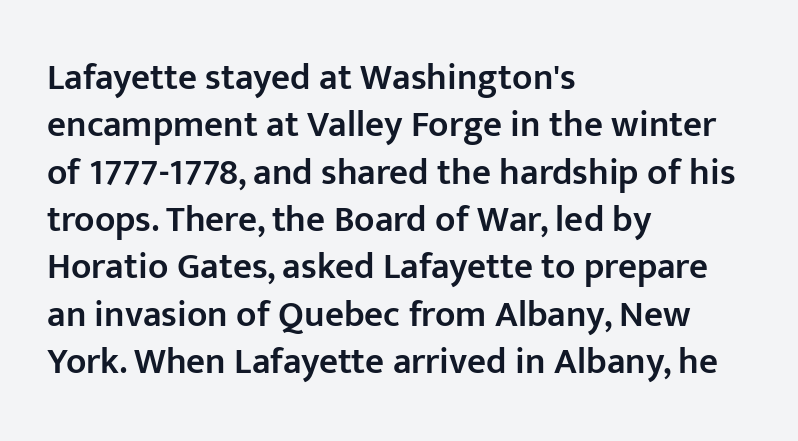
The image shows 37 px semibold sans-serif type, upright; set left-aligned, normal line spacing (1.28x), normal letter spacing, not underlined; low stroke contrast and a medium x-height.
